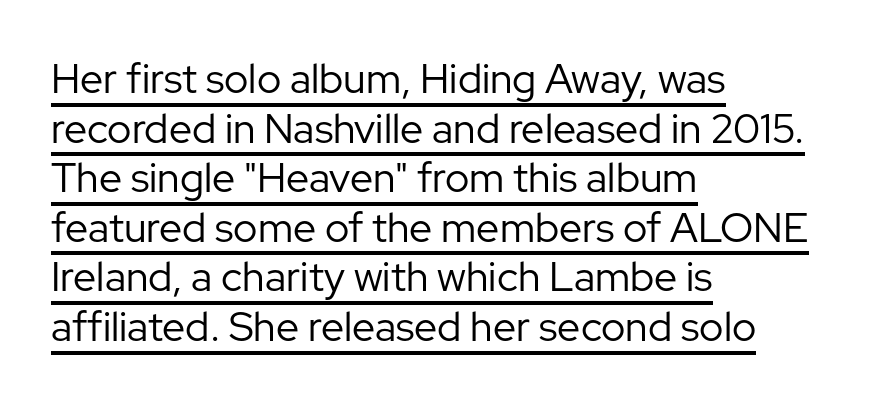
The image shows 41 px regular-weight sans-serif type, upright; set left-aligned, line spacing 1.21x, normal letter spacing, underlined; low stroke contrast and a medium x-height.
